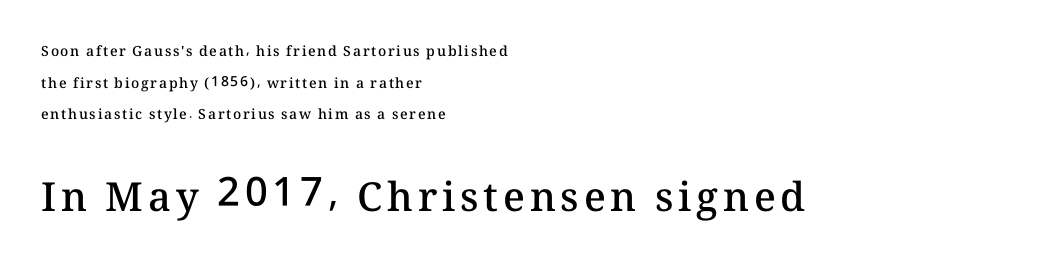
Rows of type keep a wide berth in the vertical direction. Does the weight exceed regular? Yes, but only to semibold. Do the letters lean? They stand straight. Every row of glyphs begins at an identical x-position on the left.
